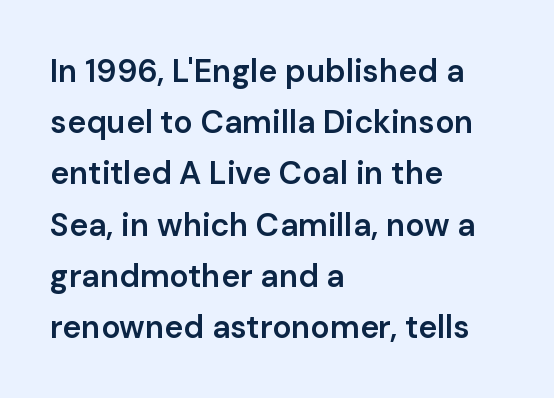
Q: Is the text bold? A: Semi-bold.
Q: Is the text italic (slanted)? A: No, it is upright.
Q: Is the typeface a serif or a sans-serif typeface? A: Sans-serif.
Q: Is the text underlined? A: No.
Q: How is the paragraph aligned? A: Left-aligned.
Q: Is the spacing between letters normal or unusually wide? A: Normal.
Q: Is the spacing between lines tight, normal or loose? A: Normal.
Q: Width (condensed, normal, or wide)? A: Normal.
Q: Stroke contrast? A: Low.
Q: x-height? A: Medium.
Q: Monospaced? A: No.
